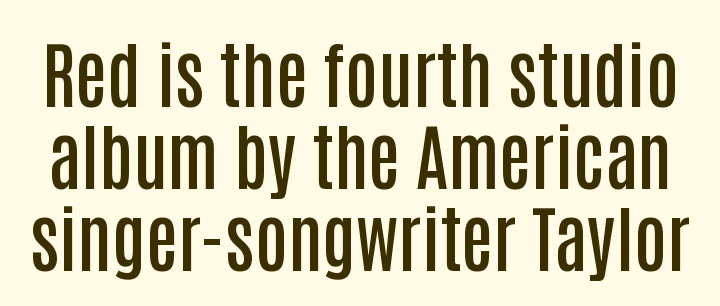
{"serif": "no", "italic": "no", "bold": "semi", "weight": "semibold", "width": "condensed", "stroke_contrast": "low", "x_height": "large", "monospaced": "no", "underline": "no", "line_spacing": "tight", "line_spacing_ratio": 1.14, "letter_spacing": "normal", "letter_spacing_em": 0.0, "glyph_px": 72}
